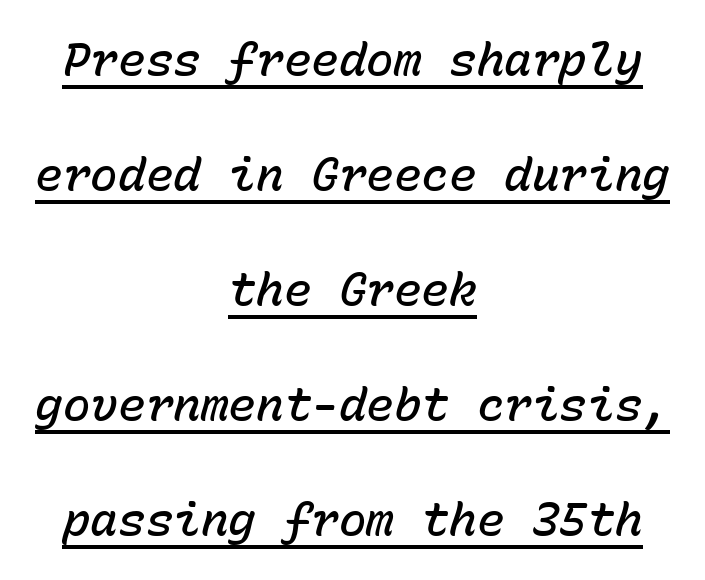
The image shows 46 px semibold type, italic (leaning right), monospaced; set centered, loose line spacing (2.5x), normal letter spacing, underlined; low stroke contrast and a medium x-height.
